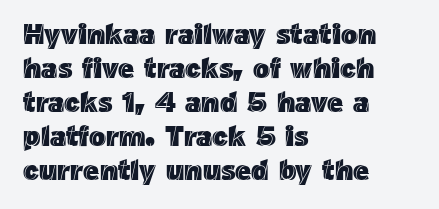
Q: Is the text italic (slanted)? A: No, it is upright.
Q: Is the text underlined? A: No.
Q: How is the paragraph aligned? A: Left-aligned.
Q: Is the spacing between letters normal or unusually wide? A: Normal.
Q: Width (condensed, normal, or wide)? A: Normal.
Q: x-height? A: Medium.
Q: Monospaced? A: No.
